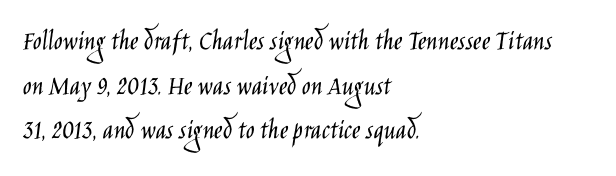
The image shows 29 px light, condensed sans-serif type; set left-aligned, normal line spacing (1.54x), normal letter spacing, not underlined; low stroke contrast and a large x-height.
